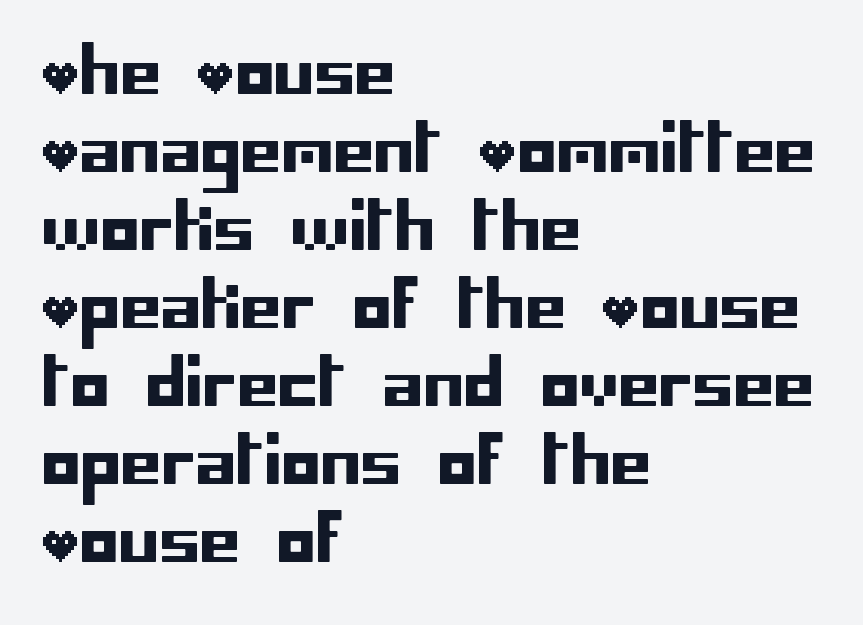
No feet cap the strokes, marking this as sans-serif type. Does the copy run flush right? No — it runs flush left. Characters follow at the spacing the type designer built in. A clean baseline with only descenders dipping below it.
